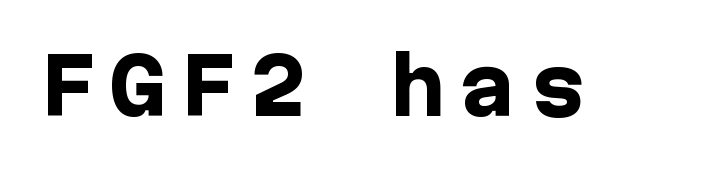
{"serif": "no", "italic": "no", "bold": "yes", "weight": "heavy", "width": "normal", "stroke_contrast": "low", "x_height": "medium", "underline": "no", "glyph_px": 77}
